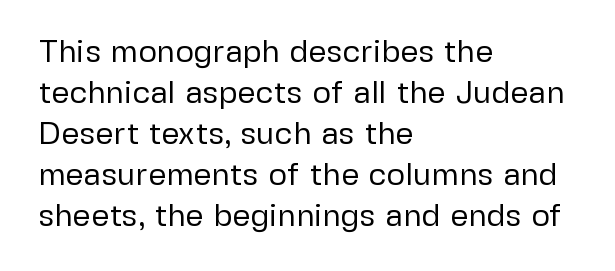
{"serif": "no", "italic": "no", "bold": "no", "weight": "regular", "width": "normal", "stroke_contrast": "low", "x_height": "medium", "monospaced": "no", "underline": "no", "align": "left", "line_spacing": "normal", "line_spacing_ratio": 1.28, "letter_spacing": "normal", "letter_spacing_em": 0.0, "glyph_px": 32}
